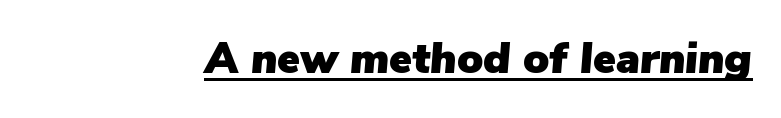
Here the designer chose a conventional face with non-uniform glyph widths. Compared with ordinary roman type, these characters are visibly tilted. The type is set solid horizontally, with unmodified tracking. Is there an underline? Yes — a line sits under the letters.
